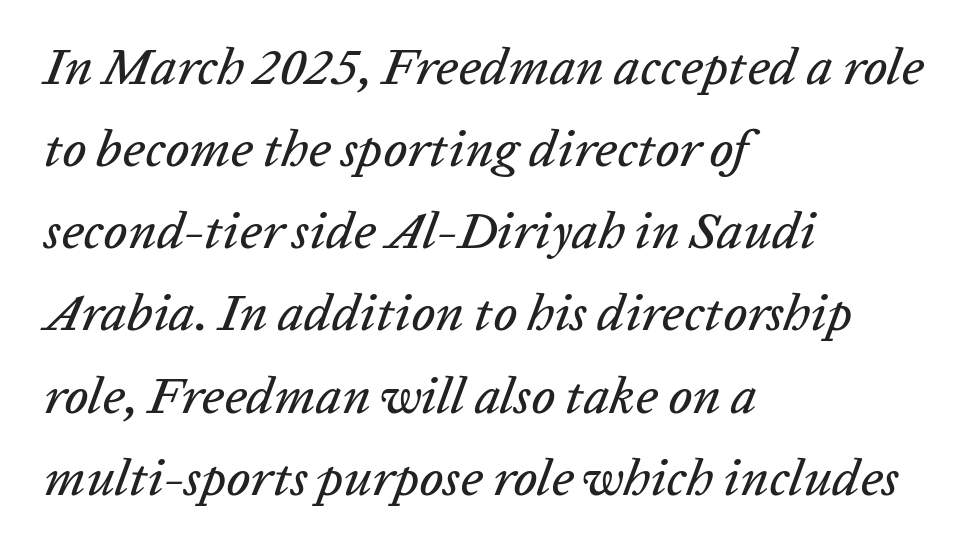
Q: Is the text italic (slanted)? A: Yes, it leans right by about 20 degrees.
Q: Is the text underlined? A: No.
Q: How is the paragraph aligned? A: Left-aligned.
Q: Is the spacing between letters normal or unusually wide? A: Normal.
Q: Is the spacing between lines tight, normal or loose? A: Normal.
Q: Width (condensed, normal, or wide)? A: Normal.
Q: Stroke contrast? A: Low.
Q: x-height? A: Medium.
Q: Monospaced? A: No.
